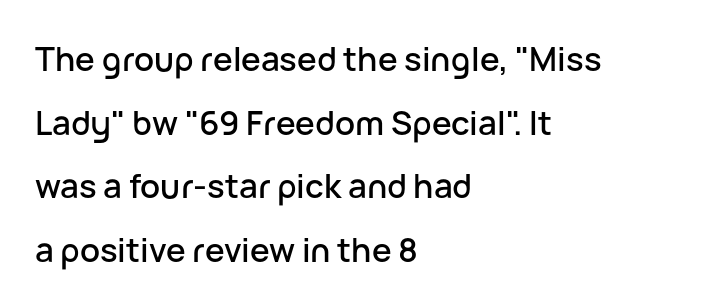
Q: Is the text italic (slanted)? A: No, it is upright.
Q: Is the typeface a serif or a sans-serif typeface? A: Sans-serif.
Q: Is the text underlined? A: No.
Q: How is the paragraph aligned? A: Left-aligned.
Q: Is the spacing between letters normal or unusually wide? A: Normal.
Q: Is the spacing between lines tight, normal or loose? A: Loose.
Q: Width (condensed, normal, or wide)? A: Normal.
Q: Stroke contrast? A: Low.
Q: x-height? A: Medium.
Q: Monospaced? A: No.
